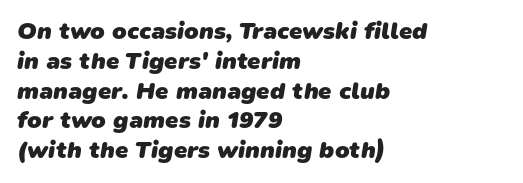
{"bold": "yes", "underline": "no", "align": "left", "line_spacing_ratio": 1.24, "letter_spacing": "normal", "letter_spacing_em": 0.0, "glyph_px": 24}
